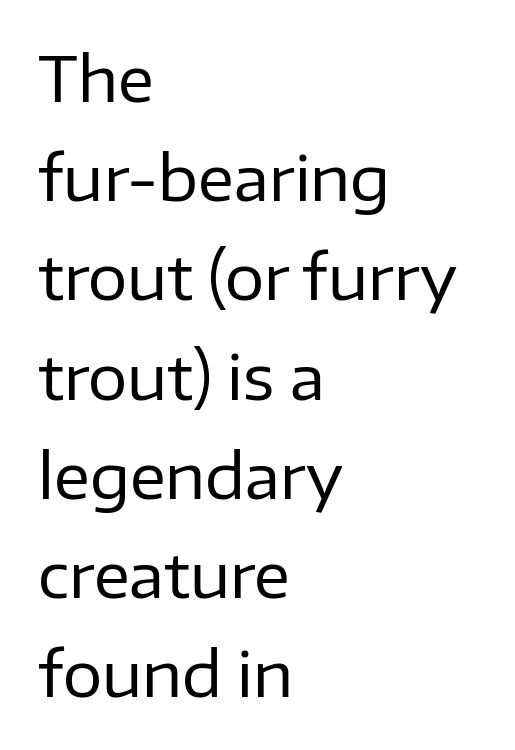
{"serif": "no", "italic": "no", "bold": "no", "weight": "regular", "width": "normal", "stroke_contrast": "low", "x_height": "medium", "monospaced": "no", "underline": "no", "align": "left", "line_spacing": "normal", "line_spacing_ratio": 1.6, "letter_spacing": "normal", "letter_spacing_em": 0.0, "glyph_px": 62}
